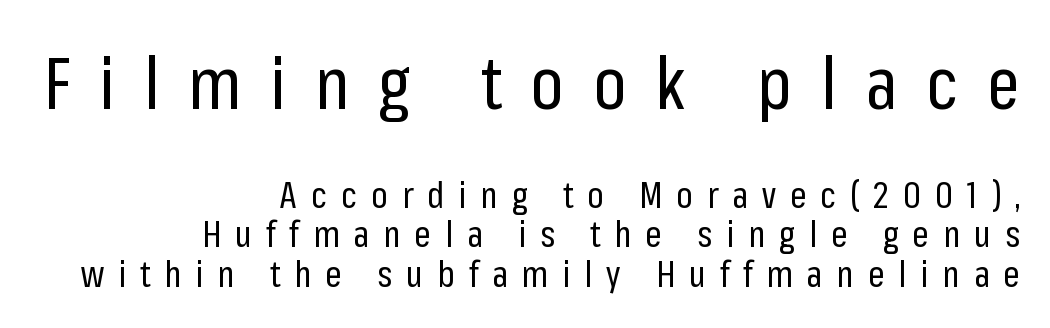
The image shows 73 px regular-weight, condensed sans-serif type, upright; set right-aligned, tight line spacing (1.1x), unusually wide letter spacing (+0.39 em), not underlined; the first (top) block is 2.03x larger; low stroke contrast and a medium x-height.
